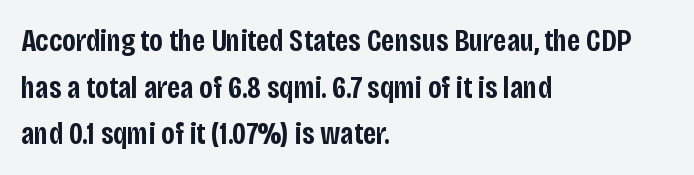
The letters stand upright; this is a roman face. Evenly set lines give the paragraph a standard silhouette. The strip under each line holds only bare page. Stroke terminals: plain, sans-serif. Here the designer chose a conventional face with non-uniform glyph widths.
